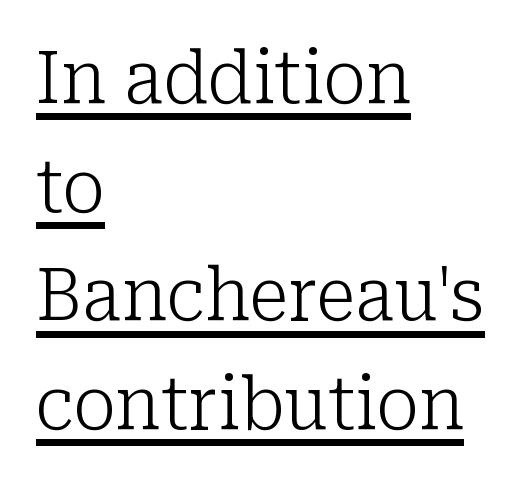
The image shows 72 px light serif type, upright; set left-aligned, normal line spacing (1.51x), normal letter spacing, underlined; low stroke contrast and a medium x-height.
